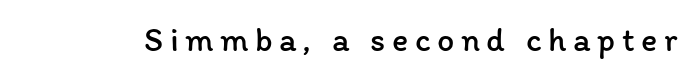
The image shows 34 px regular-weight type, upright; set not underlined; low stroke contrast and a medium x-height.
